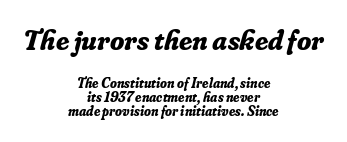
{"serif": "yes", "italic": "yes", "lean": "right", "slant_degrees": 16, "bold": "yes", "weight": "bold", "width": "normal", "stroke_contrast": "low", "x_height": "small", "monospaced": "no", "underline": "no", "align": "center", "line_spacing": "tight", "line_spacing_ratio": 1.02, "letter_spacing": "normal", "letter_spacing_em": 0.0, "larger_block": "first", "size_ratio": 2.07, "glyph_px": 29}
